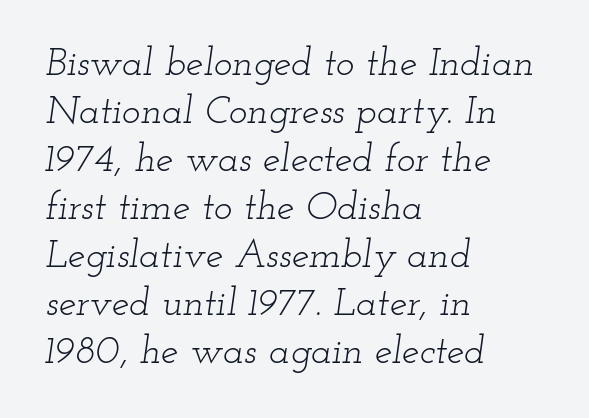
Q: Is the text bold? A: No.
Q: Is the text italic (slanted)? A: Yes, it leans right by about 12 degrees.
Q: Is the typeface a serif or a sans-serif typeface? A: Serif.
Q: Is the text underlined? A: No.
Q: How is the paragraph aligned? A: Left-aligned.
Q: Is the spacing between letters normal or unusually wide? A: Normal.
Q: Width (condensed, normal, or wide)? A: Wide.
Q: Stroke contrast? A: Low.
Q: x-height? A: Small.
Q: Monospaced? A: No.
